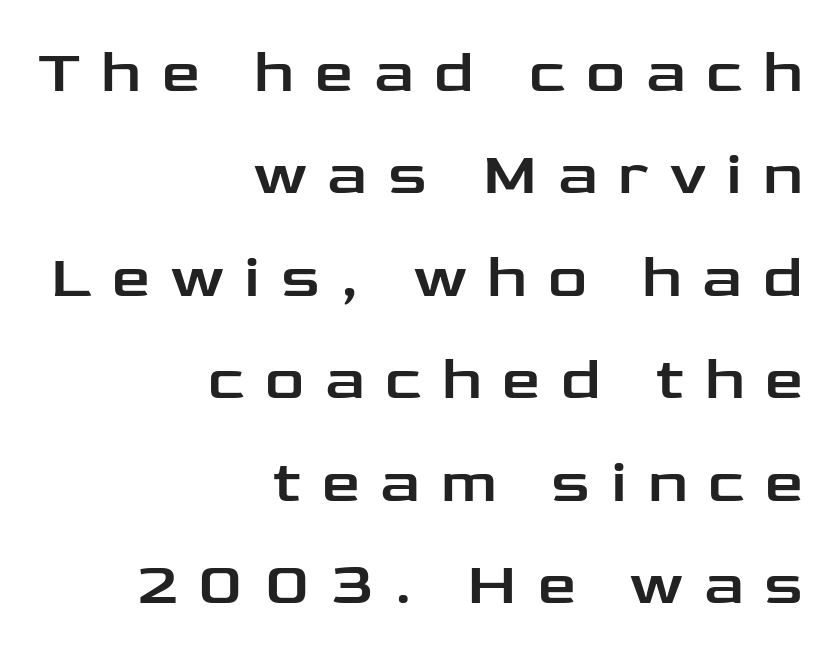
The image shows 61 px wide sans-serif type, upright; set right-aligned, normal line spacing (1.68x), unusually wide letter spacing (+0.34 em), not underlined; low stroke contrast and a medium x-height.
